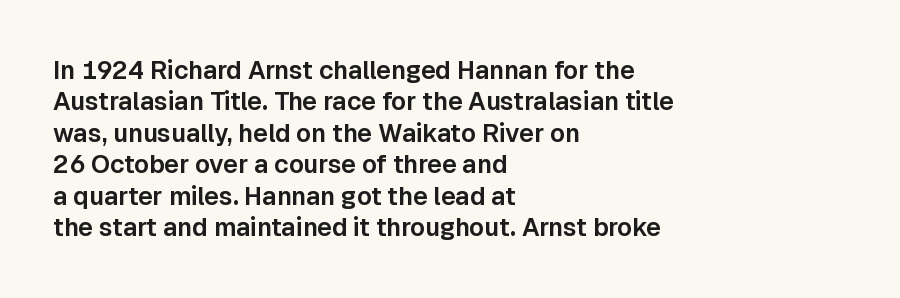
The space directly below the letters is spotless. Whoever set this chose a conventional vertical rhythm. The typesetter chose a ragged-right arrangement here. Posture: straight, roman, zero tilt. Standard letterfit; no display-style spreading of the glyphs.
